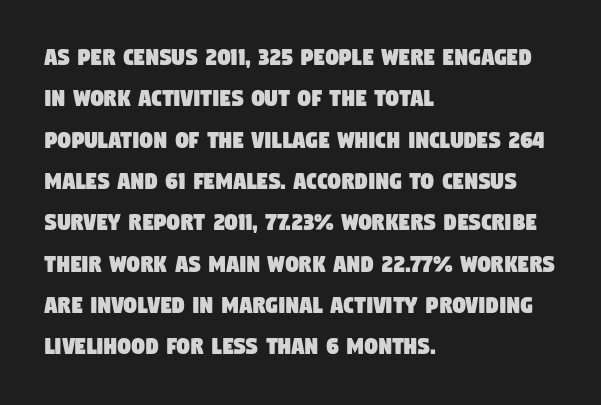
{"underline": "no", "align": "left", "line_spacing": "normal", "line_spacing_ratio": 1.59, "letter_spacing": "normal", "letter_spacing_em": 0.0, "glyph_px": 26}
